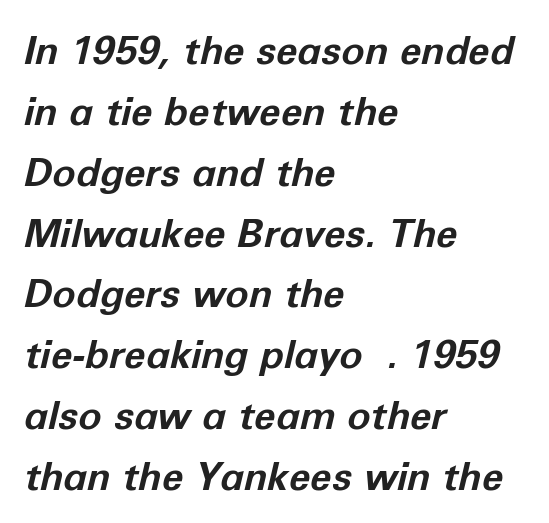
Q: Is the text bold? A: Yes.
Q: Is the text italic (slanted)? A: Yes, it leans right by about 12 degrees.
Q: Is the text underlined? A: No.
Q: How is the paragraph aligned? A: Left-aligned.
Q: Is the spacing between letters normal or unusually wide? A: Normal.
Q: Is the spacing between lines tight, normal or loose? A: Normal.
Q: Width (condensed, normal, or wide)? A: Normal.
Q: Stroke contrast? A: Low.
Q: x-height? A: Medium.
Q: Monospaced? A: No.
